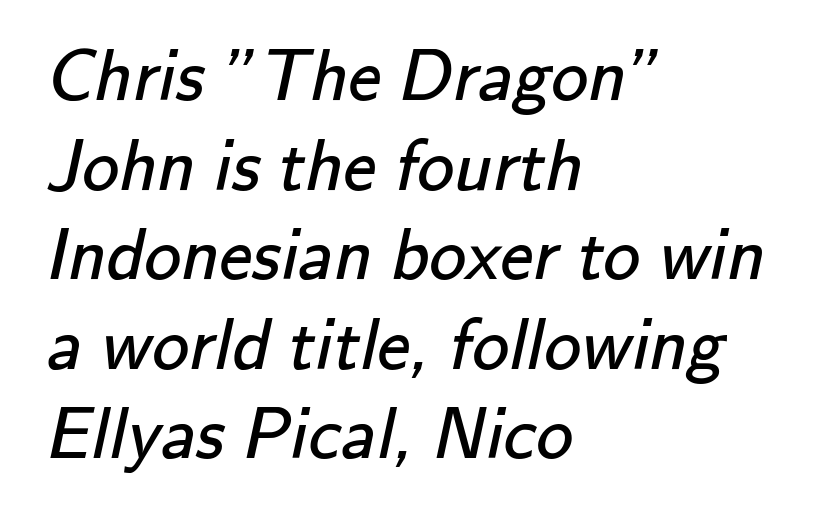
Q: Is the text bold? A: No.
Q: Is the typeface a serif or a sans-serif typeface? A: Sans-serif.
Q: Is the text underlined? A: No.
Q: How is the paragraph aligned? A: Left-aligned.
Q: Is the spacing between letters normal or unusually wide? A: Normal.
Q: Width (condensed, normal, or wide)? A: Normal.
Q: Stroke contrast? A: Low.
Q: x-height? A: Small.
Q: Monospaced? A: No.
